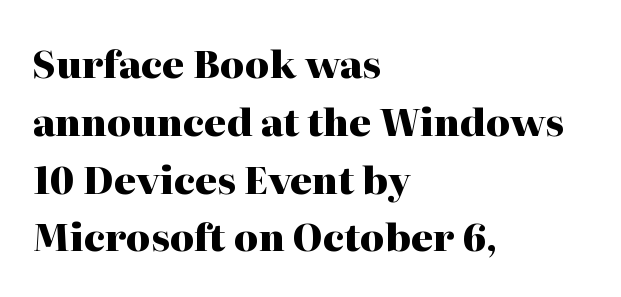
The image shows 38 px heavy serif type, upright; set left-aligned, normal line spacing (1.52x), normal letter spacing, not underlined; high stroke contrast and a medium x-height.
